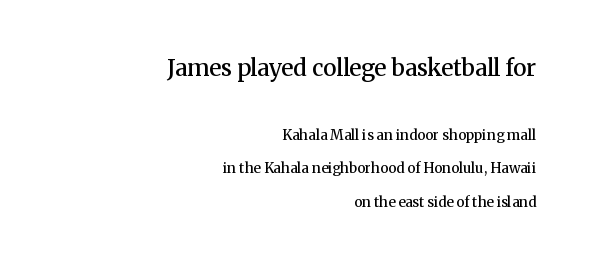
The image shows 23 px text type, upright; set right-aligned, loose line spacing (2.38x), normal letter spacing, not underlined; the first (top) block is 1.64x larger.
